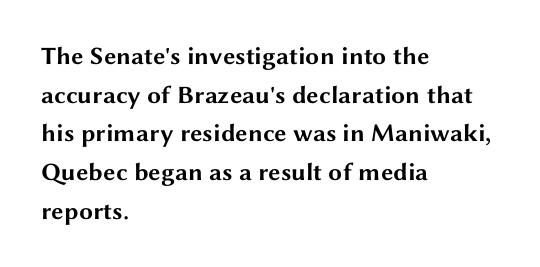
Lines of text with bare space underneath. Default kerning and tracking; the words read as compact shapes. Typeset ragged right — the left edge is the straight one. Regarding leading, the lines here are spaced in the standard way. Every stem runs plumb, perpendicular to the baseline.
